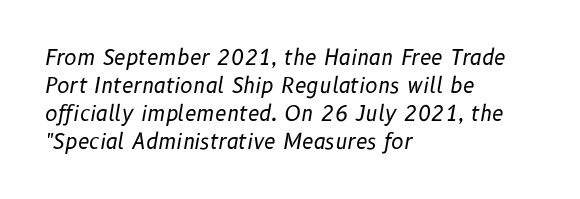
Stems here are at most as thick as an everyday book face. Does the copy run flush right? No — it runs flush left. Vertically, the passage feels balanced, rows spaced as you'd expect. Words appear dense and cohesive because spacing is normal. Characters are canted at an angle relative to the baseline's perpendicular.
